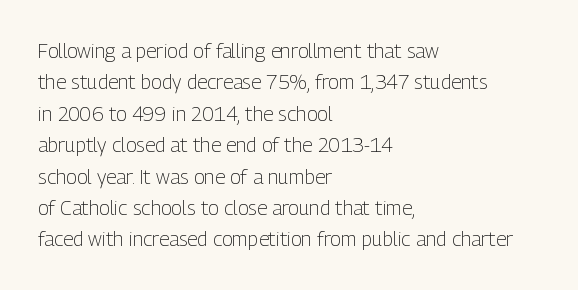
The image shows 20 px text type, upright; set left-aligned, normal line spacing (1.57x), normal letter spacing, not underlined.
